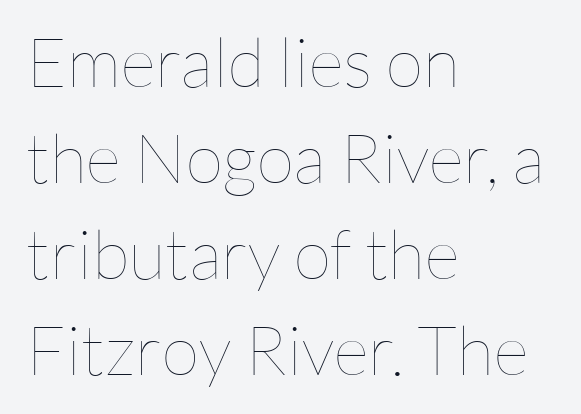
The image shows 69 px thin type, upright; set left-aligned, normal line spacing (1.39x), normal letter spacing, not underlined; low stroke contrast and a medium x-height.
